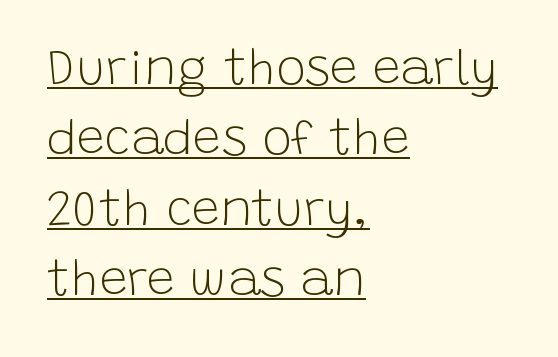
{"serif": "no", "italic": "no", "bold": "no", "weight": "light", "width": "normal", "stroke_contrast": "low", "x_height": "large", "monospaced": "no", "underline": "yes", "align": "left", "line_spacing": "normal", "line_spacing_ratio": 1.41, "letter_spacing": "normal", "letter_spacing_em": 0.0, "glyph_px": 50}
